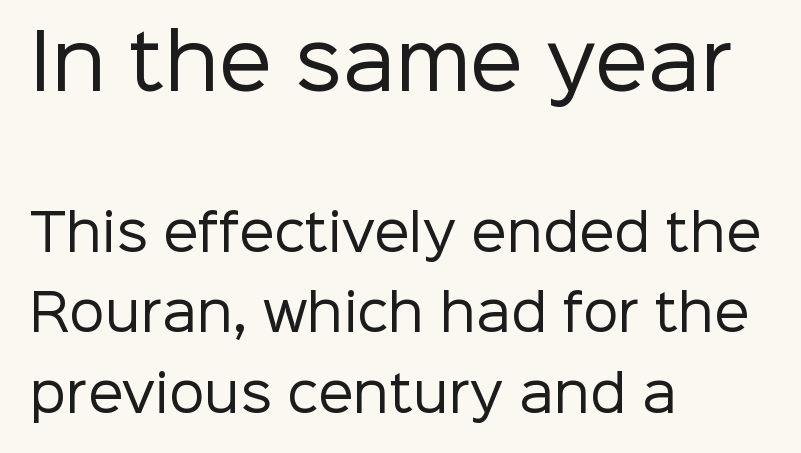
Which of the two is more prominent by size? The first, at the top. The characters display no serif detailing; their extremities are plain. Stroke mass is kept to a normal reading level or below. This rendering leaves character spacing at its baseline value. How would I describe the line gaps? Plain and ordinary. The letters stand upright; this is a roman face.
